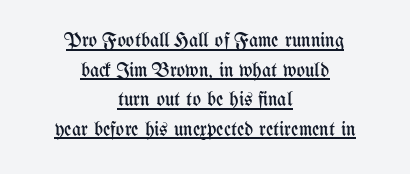
{"italic": "no", "bold": "no", "underline": "yes", "align": "center", "line_spacing": "normal", "line_spacing_ratio": 1.48, "letter_spacing": "normal", "letter_spacing_em": 0.0, "glyph_px": 20}
